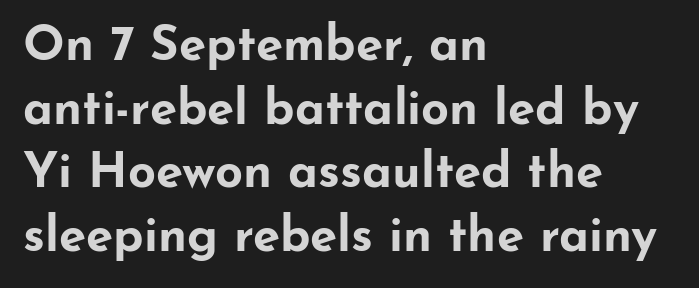
The strokes are fattened all the way to bold. In CSS terms this would be text-align: left. Regular leading. Does extra space separate the letters? No, they use regular spacing.
